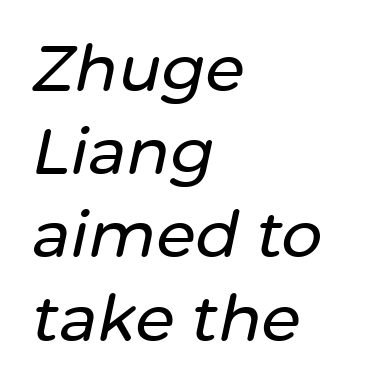
Q: Is the text italic (slanted)? A: Yes, it leans right by about 12 degrees.
Q: Is the text underlined? A: No.
Q: How is the paragraph aligned? A: Left-aligned.
Q: Is the spacing between letters normal or unusually wide? A: Normal.
Q: Is the spacing between lines tight, normal or loose? A: Normal.
Q: Width (condensed, normal, or wide)? A: Normal.
Q: Stroke contrast? A: Low.
Q: x-height? A: Medium.
Q: Monospaced? A: No.
